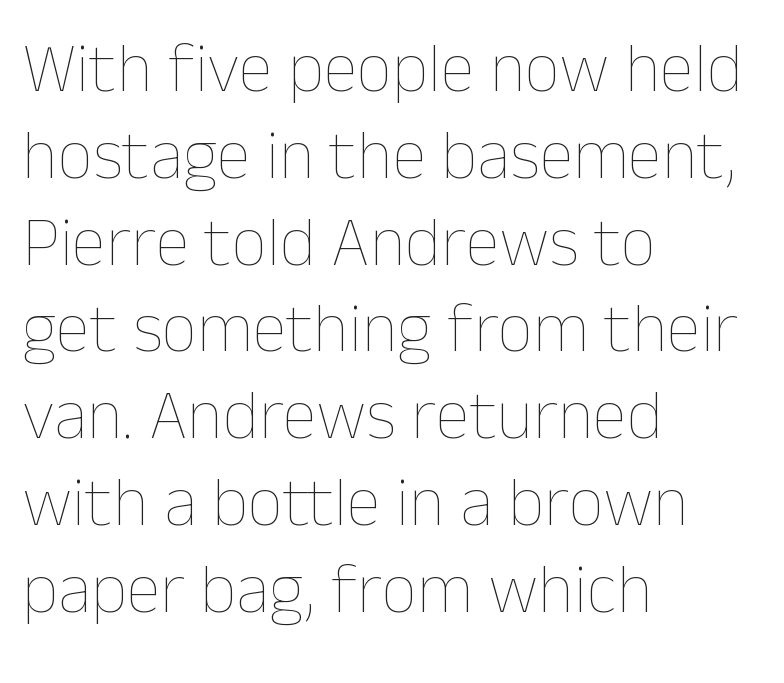
No word sits above an underline. Heft: none added — not bold. Horizontally, the lines are justified to the leading edge only. Varying glyph widths throughout — classic text-font behaviour. The rendering keeps characters at their native spacing. No italicization has been applied; the sample stays upright.
